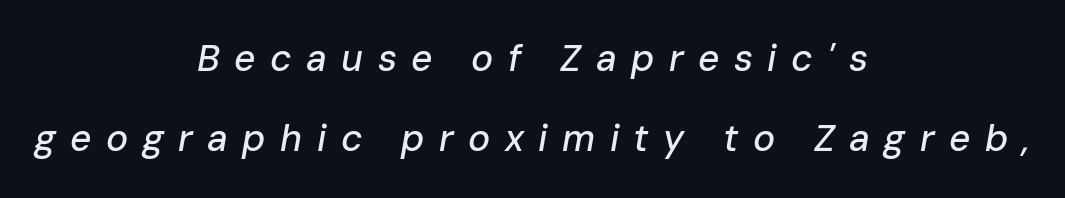
{"italic": "yes", "lean": "right", "slant_degrees": 10, "width": "normal", "stroke_contrast": "low", "x_height": "medium", "monospaced": "no", "underline": "no", "align": "center", "line_spacing": "loose", "line_spacing_ratio": 2.17, "letter_spacing": "wide", "letter_spacing_em": 0.39, "glyph_px": 37}
